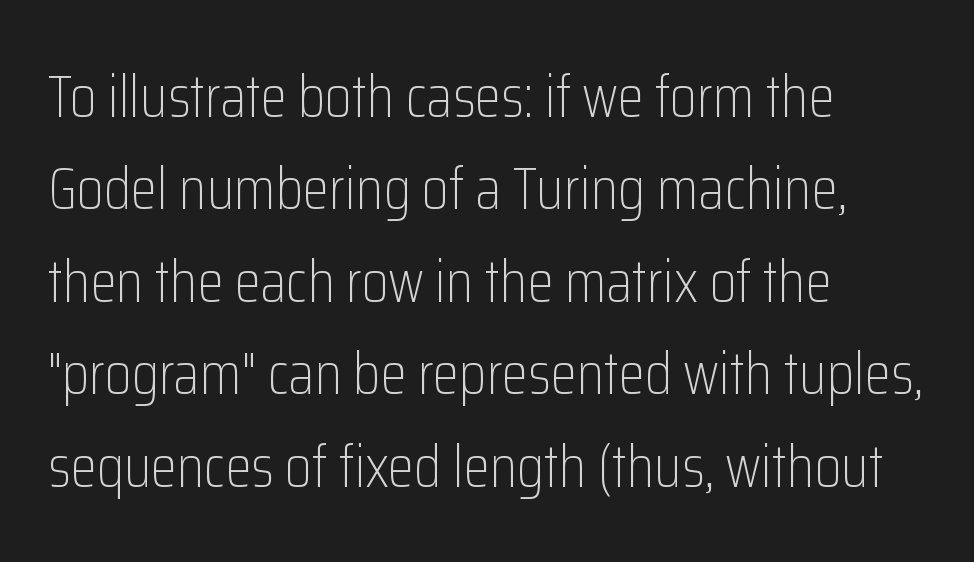
The image shows 60 px light, condensed sans-serif type, upright; set left-aligned, normal line spacing (1.54x), normal letter spacing, not underlined; low stroke contrast and a medium x-height.
